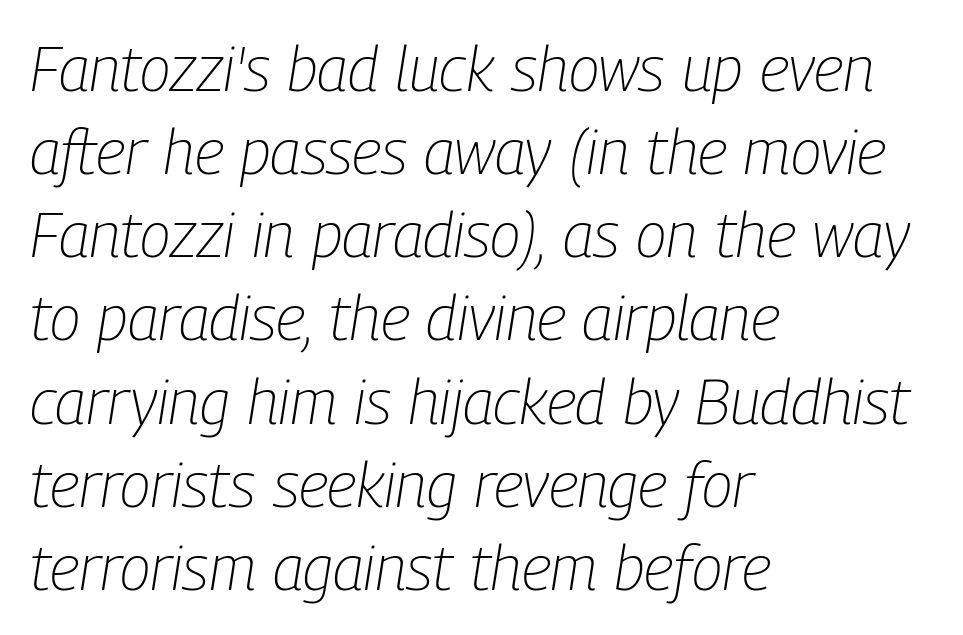
Q: Is the text bold? A: No.
Q: Is the text italic (slanted)? A: Yes, it leans right by about 9 degrees.
Q: Is the text underlined? A: No.
Q: How is the paragraph aligned? A: Left-aligned.
Q: Is the spacing between letters normal or unusually wide? A: Normal.
Q: Is the spacing between lines tight, normal or loose? A: Normal.
Q: Width (condensed, normal, or wide)? A: Condensed.
Q: Stroke contrast? A: Low.
Q: x-height? A: Medium.
Q: Monospaced? A: No.
